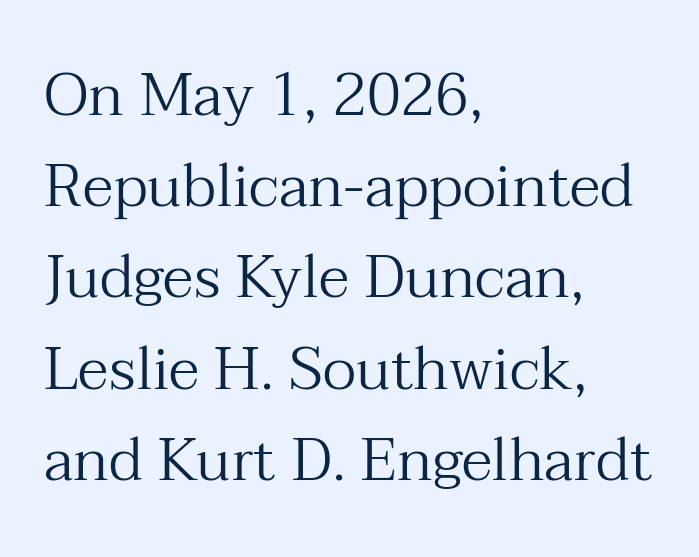
Q: Is the text bold? A: No.
Q: Is the text italic (slanted)? A: No, it is upright.
Q: Is the typeface a serif or a sans-serif typeface? A: Serif.
Q: Is the text underlined? A: No.
Q: How is the paragraph aligned? A: Left-aligned.
Q: Is the spacing between letters normal or unusually wide? A: Normal.
Q: Is the spacing between lines tight, normal or loose? A: Normal.
Q: Width (condensed, normal, or wide)? A: Normal.
Q: Stroke contrast? A: Medium.
Q: x-height? A: Medium.
Q: Monospaced? A: No.
